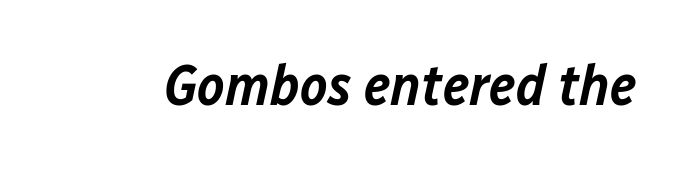
Q: Is the text bold? A: Semi-bold.
Q: Is the text italic (slanted)? A: Yes, it leans right by about 12 degrees.
Q: Is the text underlined? A: No.
Q: Is the spacing between letters normal or unusually wide? A: Normal.
Q: Width (condensed, normal, or wide)? A: Normal.
Q: Stroke contrast? A: Low.
Q: x-height? A: Medium.
Q: Monospaced? A: No.
